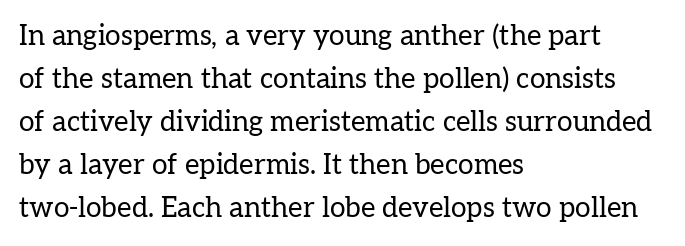
The image shows 28 px regular-weight serif type, upright; set left-aligned, normal line spacing (1.54x), normal letter spacing, not underlined; low stroke contrast and a medium x-height.
